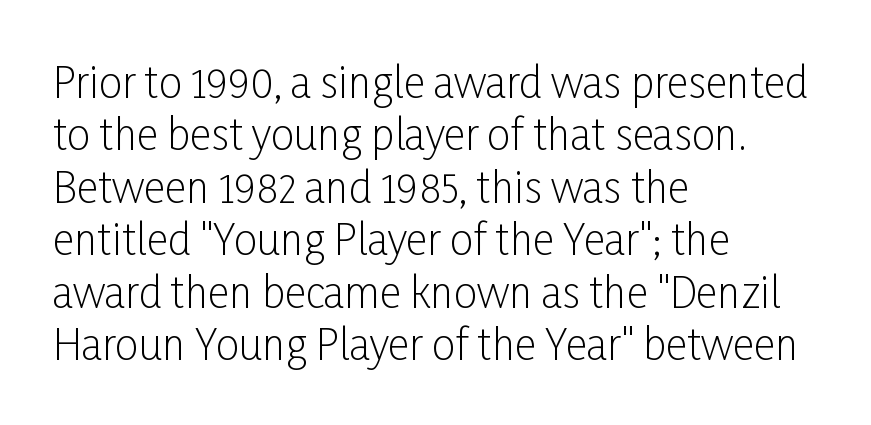
{"serif": "no", "italic": "no", "bold": "no", "weight": "light", "width": "condensed", "stroke_contrast": "low", "x_height": "medium", "monospaced": "no", "underline": "no", "align": "left", "line_spacing": "normal", "line_spacing_ratio": 1.25, "letter_spacing": "normal", "letter_spacing_em": 0.0, "glyph_px": 42}
